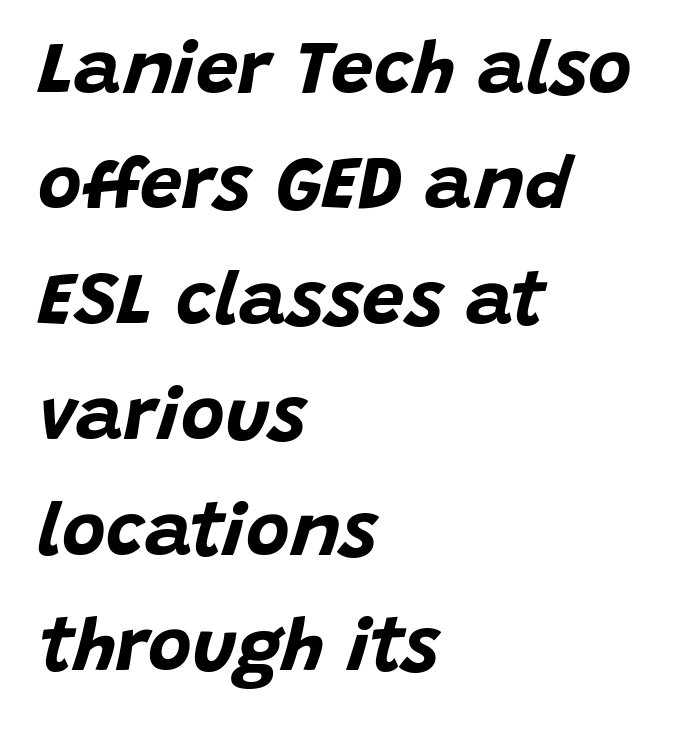
Q: Is the text bold? A: Yes.
Q: Is the text italic (slanted)? A: Yes, it leans right by about 15 degrees.
Q: Is the text underlined? A: No.
Q: How is the paragraph aligned? A: Left-aligned.
Q: Is the spacing between letters normal or unusually wide? A: Normal.
Q: Is the spacing between lines tight, normal or loose? A: Normal.
Q: Width (condensed, normal, or wide)? A: Normal.
Q: Stroke contrast? A: Low.
Q: x-height? A: Large.
Q: Monospaced? A: No.
